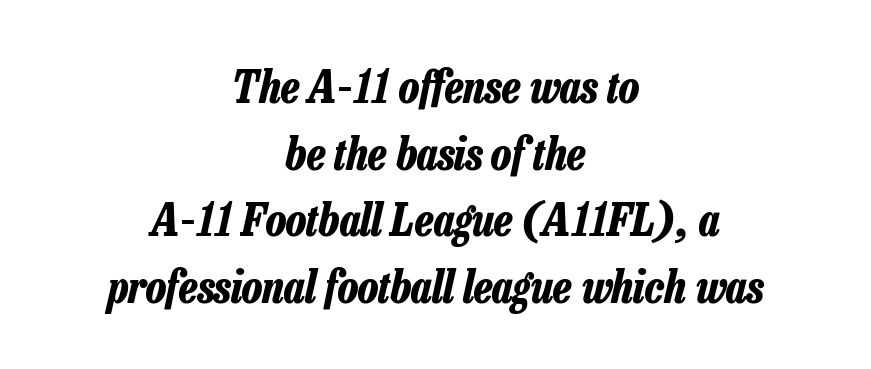
How would I describe the line gaps? Plain and ordinary. Rendered with sloped, italic letterforms. The typesetting leans heavy: a genuine bold. Visually the block forms a symmetrical silhouette, jagged on both flanks. Varying glyph widths throughout — classic text-font behaviour. The type is set solid horizontally, with unmodified tracking.
